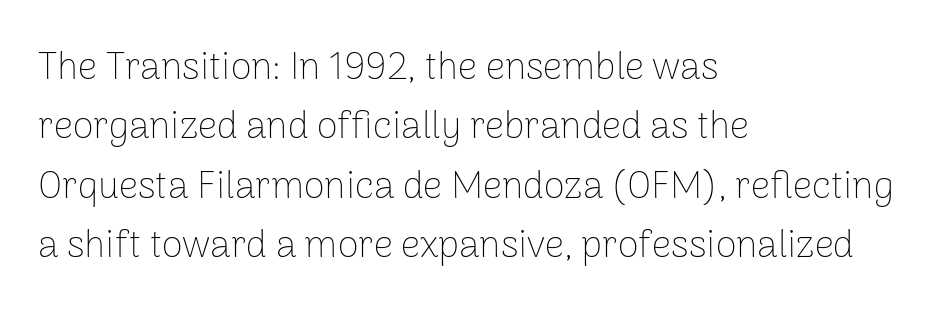
The image shows 38 px thin sans-serif type, upright; set left-aligned, normal line spacing (1.56x), normal letter spacing, not underlined; low stroke contrast and a medium x-height.
